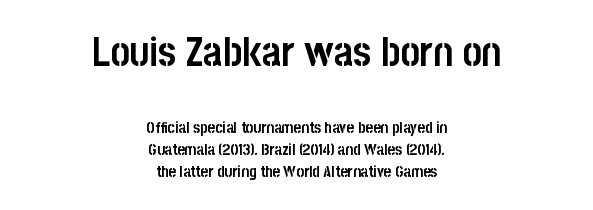
Q: Is the text bold? A: Yes.
Q: Is the text italic (slanted)? A: No, it is upright.
Q: Is the typeface a serif or a sans-serif typeface? A: Sans-serif.
Q: Is the text underlined? A: No.
Q: How is the paragraph aligned? A: Centered.
Q: Is the spacing between letters normal or unusually wide? A: Normal.
Q: Is the spacing between lines tight, normal or loose? A: Normal.
Q: Which block of text is set in a larger size, the first (top) or the second (bottom)? A: The first (top) one.
Q: Width (condensed, normal, or wide)? A: Condensed.
Q: Stroke contrast? A: Low.
Q: x-height? A: Large.
Q: Monospaced? A: No.
